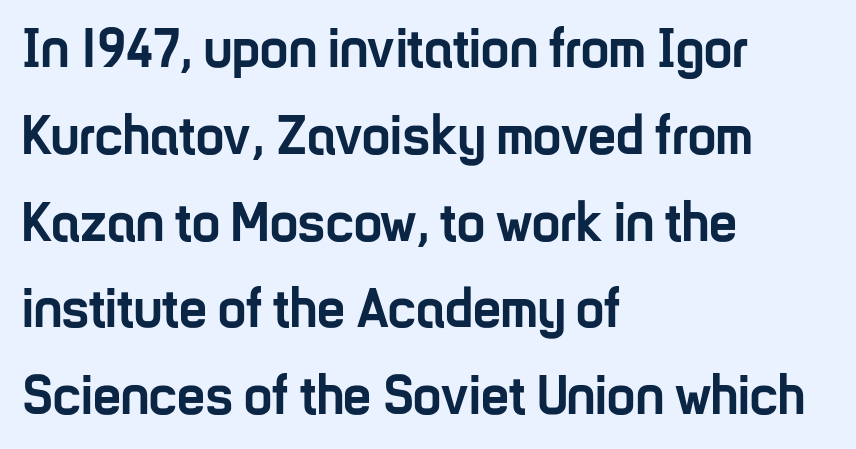
Q: Is the text bold? A: Yes.
Q: Is the text italic (slanted)? A: No, it is upright.
Q: Is the typeface a serif or a sans-serif typeface? A: Sans-serif.
Q: Is the text underlined? A: No.
Q: How is the paragraph aligned? A: Left-aligned.
Q: Is the spacing between letters normal or unusually wide? A: Normal.
Q: Is the spacing between lines tight, normal or loose? A: Normal.
Q: Width (condensed, normal, or wide)? A: Condensed.
Q: Stroke contrast? A: Low.
Q: x-height? A: Medium.
Q: Monospaced? A: No.
